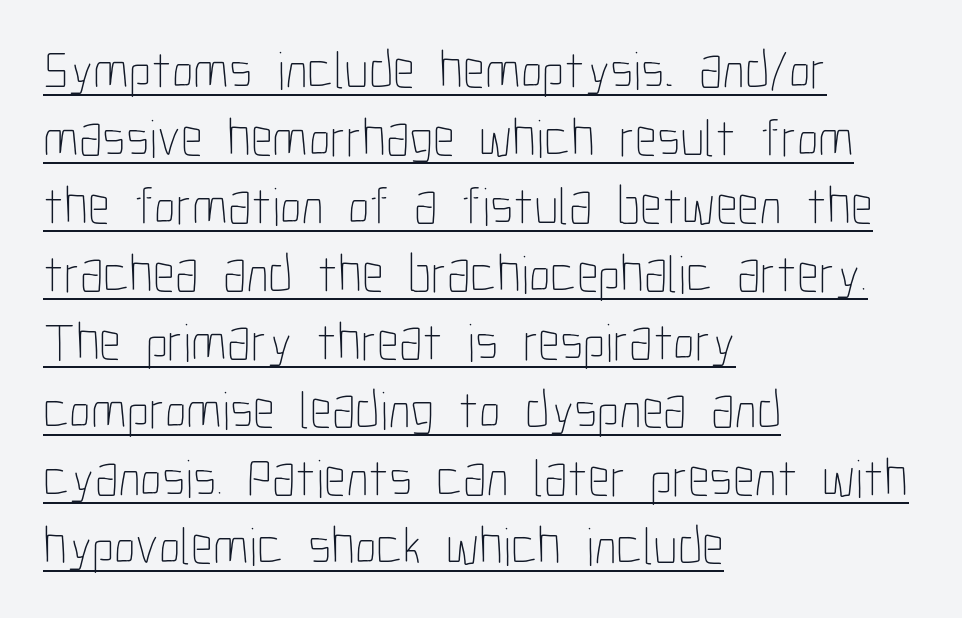
{"italic": "no", "bold": "no", "weight": "thin", "width": "condensed", "stroke_contrast": "low", "x_height": "medium", "monospaced": "no", "underline": "yes", "align": "left", "line_spacing": "normal", "line_spacing_ratio": 1.26, "letter_spacing": "normal", "letter_spacing_em": 0.0, "glyph_px": 54}
